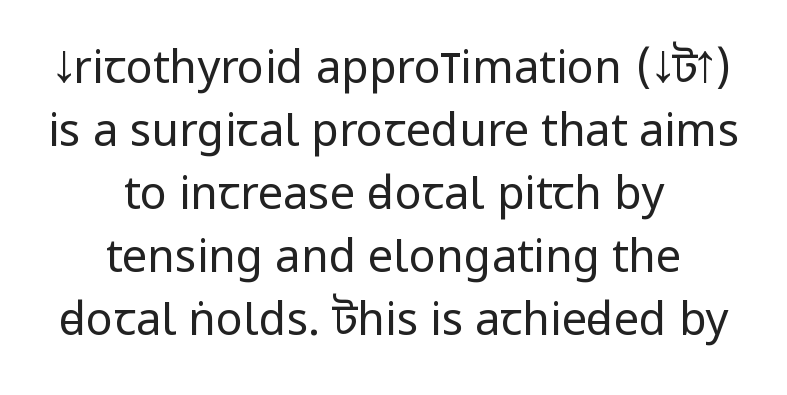
The image shows 45 px regular-weight, condensed sans-serif type, upright; set centered, normal line spacing (1.4x), normal letter spacing, not underlined; low stroke contrast.
